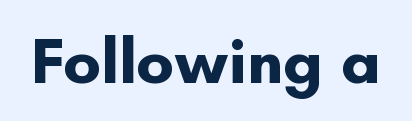
These lines are rendered in a variable-pitch font. Do the letters lean? They stand straight. The tracking reads as untouched default to a designer's eye. Compared with an ordinary text face, these strokes are far heavier — a full bold. Rule under the text: the space is simply empty.
